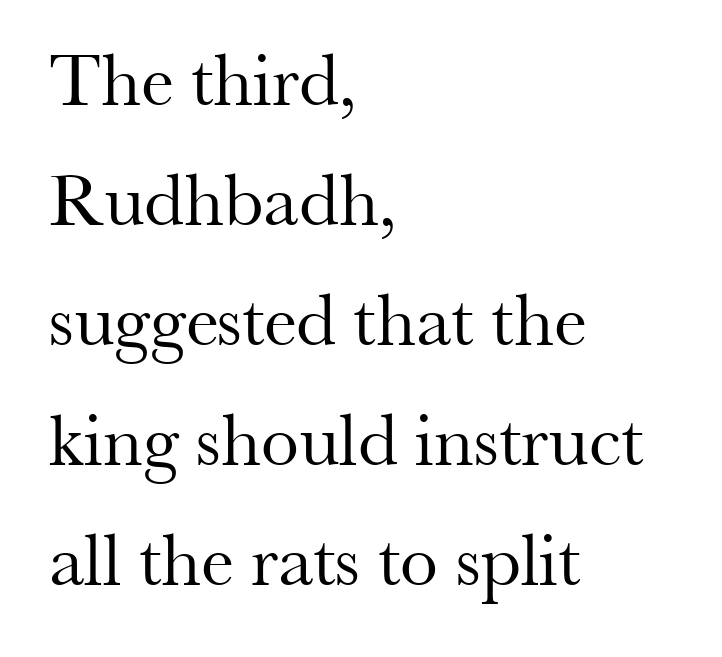
{"serif": "yes", "italic": "no", "bold": "no", "weight": "regular", "width": "normal", "stroke_contrast": "medium", "x_height": "small", "monospaced": "no", "underline": "no", "align": "left", "line_spacing": "normal", "line_spacing_ratio": 1.58, "letter_spacing": "normal", "letter_spacing_em": 0.0, "glyph_px": 76}
